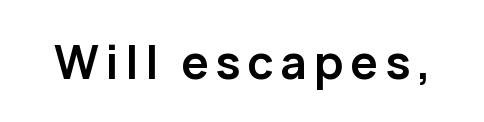
{"serif": "no", "italic": "no", "bold": "yes", "weight": "semibold", "width": "normal", "stroke_contrast": "low", "x_height": "medium", "monospaced": "no", "underline": "no", "glyph_px": 46}
